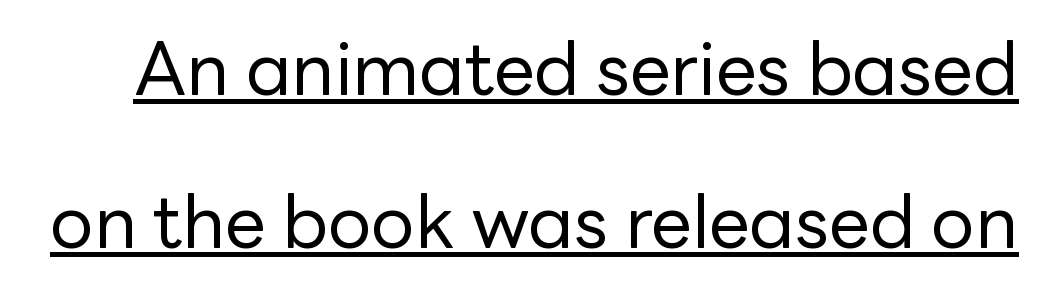
The image shows 73 px regular-weight sans-serif type, upright; set loose line spacing (2.1x), normal letter spacing, underlined; low stroke contrast and a medium x-height.
